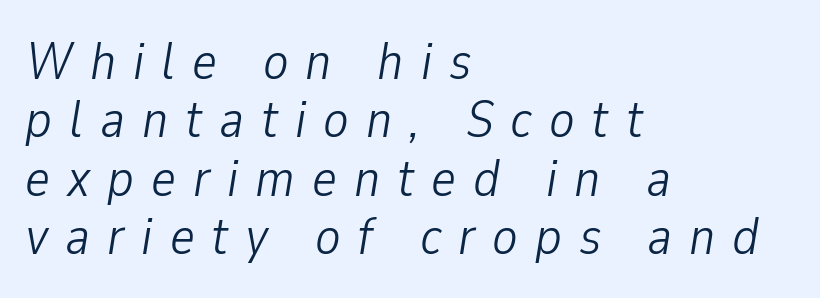
Q: Is the text bold? A: No.
Q: Is the text italic (slanted)? A: Yes, it leans right by about 9 degrees.
Q: Is the text underlined? A: No.
Q: How is the paragraph aligned? A: Left-aligned.
Q: Is the spacing between letters normal or unusually wide? A: Unusually wide.
Q: Is the spacing between lines tight, normal or loose? A: Tight.
Q: Width (condensed, normal, or wide)? A: Condensed.
Q: Stroke contrast? A: Low.
Q: x-height? A: Medium.
Q: Monospaced? A: No.
